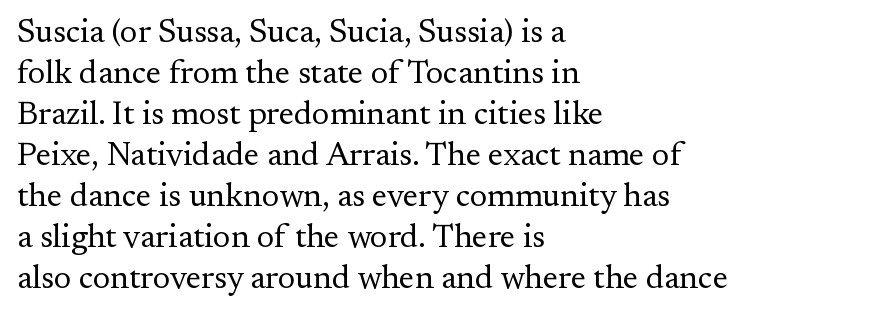
{"serif": "yes", "italic": "no", "bold": "no", "weight": "regular", "width": "normal", "stroke_contrast": "medium", "x_height": "small", "monospaced": "no", "underline": "no", "align": "left", "line_spacing_ratio": 1.24, "letter_spacing": "normal", "letter_spacing_em": 0.0, "glyph_px": 33}
